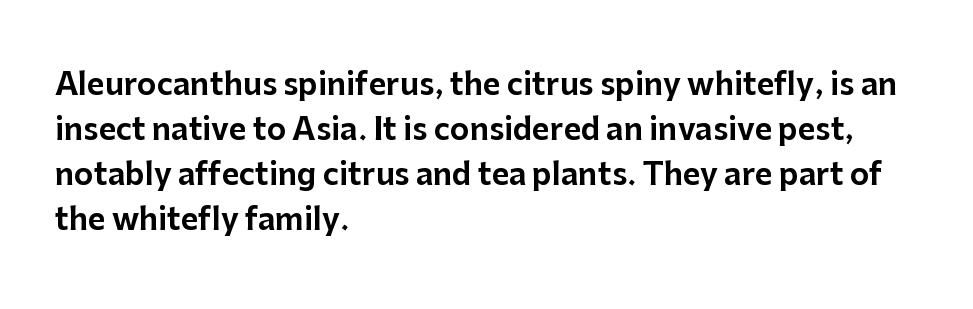
{"serif": "no", "italic": "no", "width": "normal", "stroke_contrast": "low", "x_height": "medium", "monospaced": "no", "underline": "no", "align": "left", "line_spacing": "normal", "line_spacing_ratio": 1.5, "letter_spacing": "normal", "letter_spacing_em": 0.0, "glyph_px": 30}
